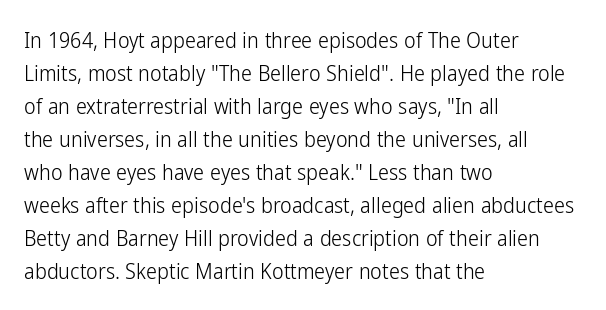
The image shows 22 px text type, upright; set left-aligned, normal line spacing (1.5x), normal letter spacing, not underlined.
